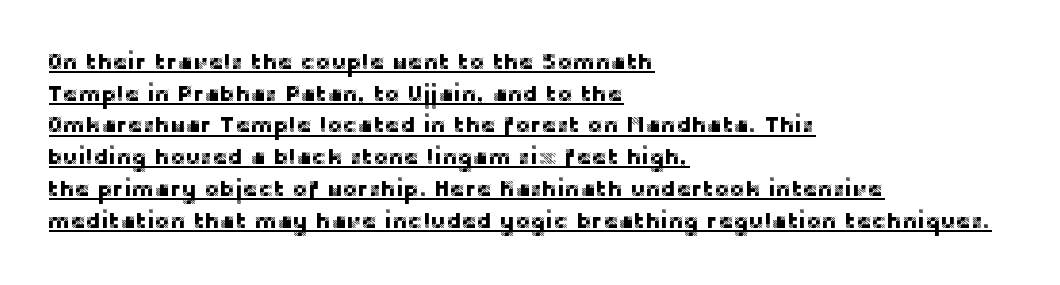
The image shows 23 px text type, upright; set left-aligned, normal line spacing (1.38x), normal letter spacing, underlined.
